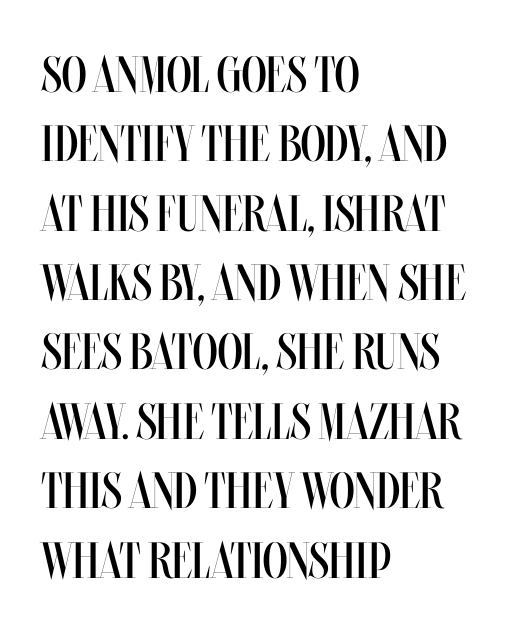
The rendering uses natural spacing where letterforms have individual widths. All the whitespace from short lines collects on the right. Words float on clear page, feet unadorned. This is the regular roman posture of the typeface. The line texture is even and compact thanks to regular tracking. The typesetting does not lean heavy: it is not bold.
